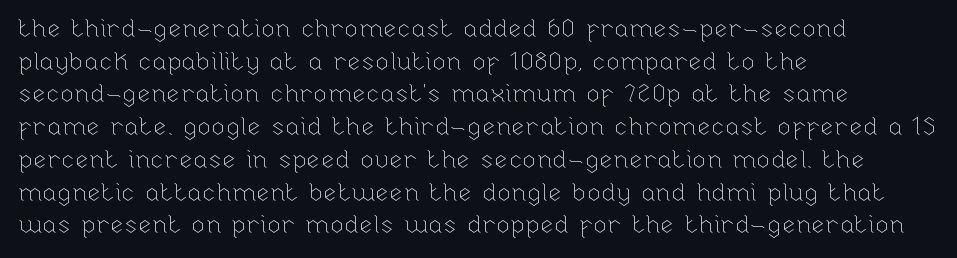
Q: Is the text bold? A: No.
Q: Is the text italic (slanted)? A: No, it is upright.
Q: Is the text underlined? A: No.
Q: How is the paragraph aligned? A: Left-aligned.
Q: Is the spacing between letters normal or unusually wide? A: Normal.
Q: Is the spacing between lines tight, normal or loose? A: Normal.
